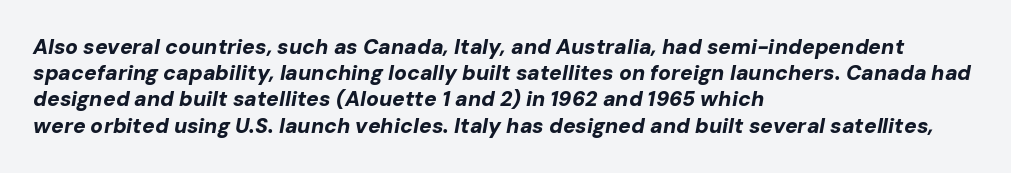
Q: Is the text bold? A: Yes.
Q: Is the text italic (slanted)? A: Yes, it leans right by about 10 degrees.
Q: Is the text underlined? A: No.
Q: How is the paragraph aligned? A: Left-aligned.
Q: Is the spacing between letters normal or unusually wide? A: Normal.
Q: Is the spacing between lines tight, normal or loose? A: Normal.
